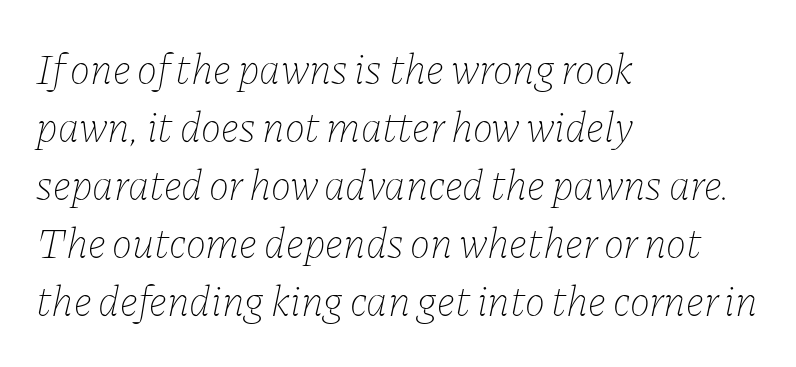
Q: Is the text bold? A: No.
Q: Is the text italic (slanted)? A: Yes, it leans right by about 11 degrees.
Q: Is the text underlined? A: No.
Q: How is the paragraph aligned? A: Left-aligned.
Q: Is the spacing between letters normal or unusually wide? A: Normal.
Q: Is the spacing between lines tight, normal or loose? A: Normal.
Q: Width (condensed, normal, or wide)? A: Normal.
Q: Stroke contrast? A: Low.
Q: x-height? A: Medium.
Q: Monospaced? A: No.
